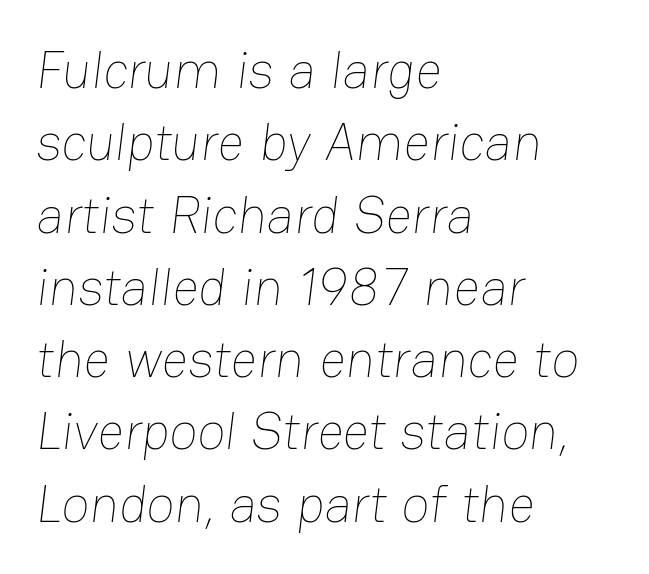
{"bold": "no", "weight": "thin", "width": "normal", "stroke_contrast": "low", "x_height": "medium", "monospaced": "no", "underline": "no", "align": "left", "line_spacing": "normal", "line_spacing_ratio": 1.39, "letter_spacing": "normal", "letter_spacing_em": 0.0, "glyph_px": 52}
